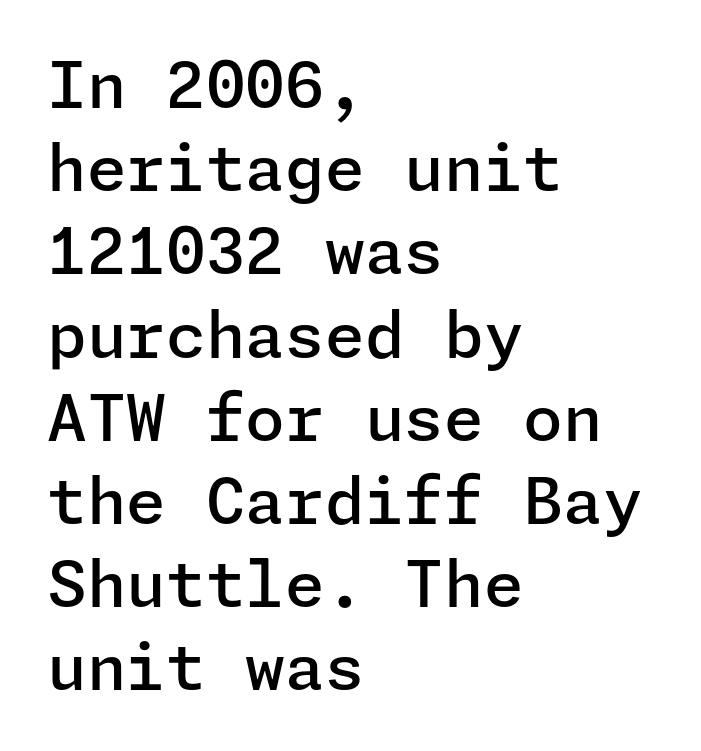
{"serif": "no", "italic": "no", "bold": "semi", "weight": "semibold", "width": "normal", "stroke_contrast": "low", "x_height": "medium", "underline": "no", "align": "left", "line_spacing": "normal", "line_spacing_ratio": 1.3, "letter_spacing": "normal", "letter_spacing_em": 0.0, "glyph_px": 64}
